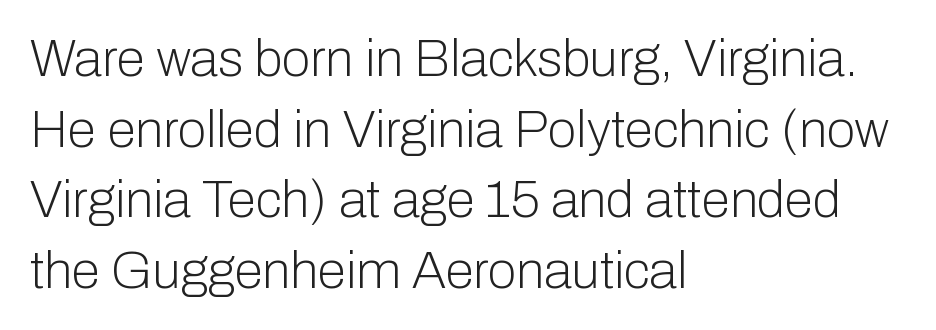
{"serif": "no", "italic": "no", "bold": "no", "weight": "light", "width": "normal", "stroke_contrast": "low", "x_height": "medium", "monospaced": "no", "underline": "no", "align": "left", "line_spacing": "normal", "line_spacing_ratio": 1.36, "letter_spacing": "normal", "letter_spacing_em": 0.0, "glyph_px": 52}
